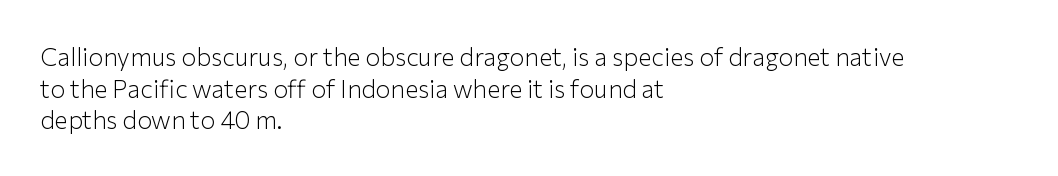
Q: Is the text bold? A: No.
Q: Is the text italic (slanted)? A: No, it is upright.
Q: Is the text underlined? A: No.
Q: How is the paragraph aligned? A: Left-aligned.
Q: Is the spacing between letters normal or unusually wide? A: Normal.
Q: Is the spacing between lines tight, normal or loose? A: Normal.
